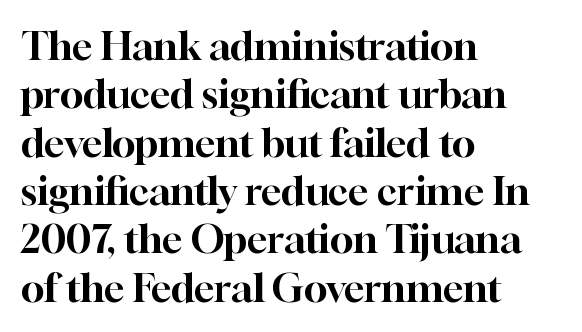
The image shows 39 px serif type, upright; set left-aligned, line spacing 1.24x, normal letter spacing, not underlined; high stroke contrast and a medium x-height.
